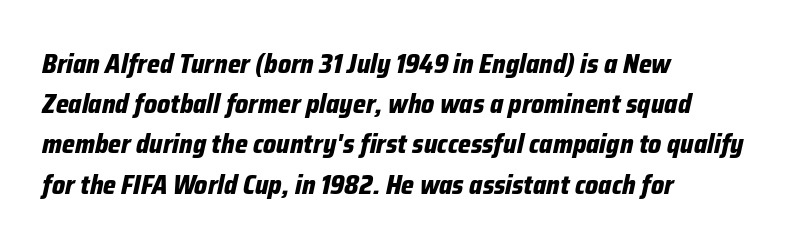
Horizontal alignment here is leftward, the default for most running prose. How would I describe the line gaps? Plain and ordinary. You'd pick this weight for a headline — it's a proper bold. Does extra space separate the letters? No, they use regular spacing. The zone under the glyphs is completely vacant.
